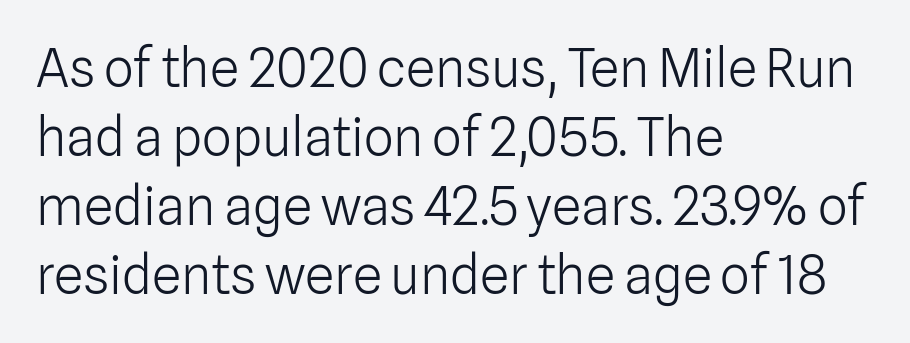
The image shows 53 px light sans-serif type, upright; set left-aligned, normal line spacing (1.3x), normal letter spacing, not underlined; low stroke contrast and a medium x-height.
